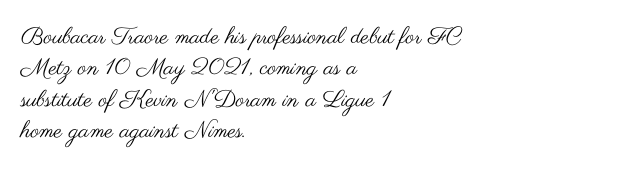
The image shows 23 px text type; set left-aligned, normal line spacing (1.36x), normal letter spacing, not underlined.
